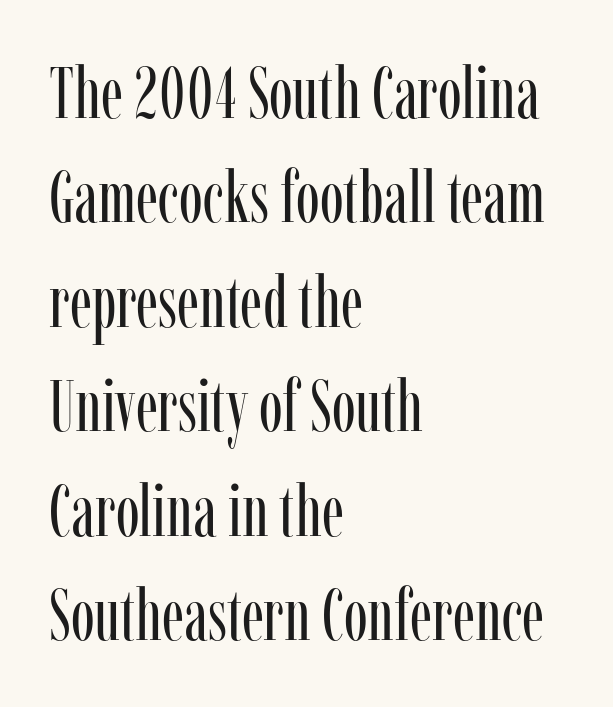
Honestly, the letter spacing is just normal — you wouldn't notice it. Letters rest on an invisible, unmarked baseline. Posture: upright roman. The lines sit at an ordinary, default distance from one another.
